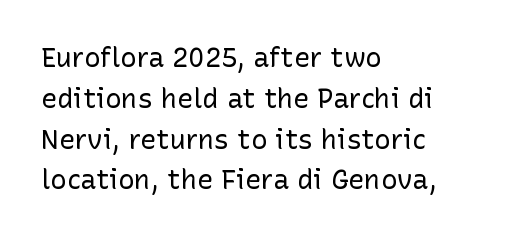
The passage shown stacks its lines at a standard gap. Plain, unruled lines of type. Summary of weight: not heavy and not bold. The rendering keeps characters at their native spacing. Notice how the stems are strictly vertical — no italics here.
